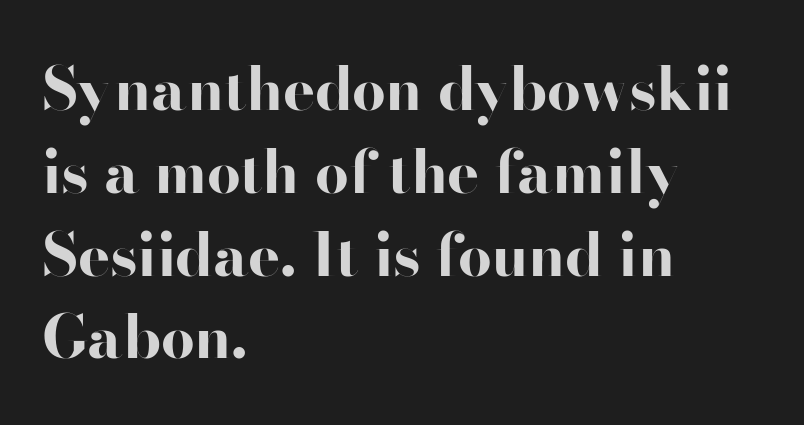
{"serif": "no", "italic": "no", "bold": "yes", "weight": "bold", "width": "wide", "stroke_contrast": "high", "x_height": "small", "monospaced": "no", "underline": "no", "align": "left", "line_spacing": "normal", "line_spacing_ratio": 1.38, "letter_spacing": "normal", "letter_spacing_em": 0.0, "glyph_px": 60}
